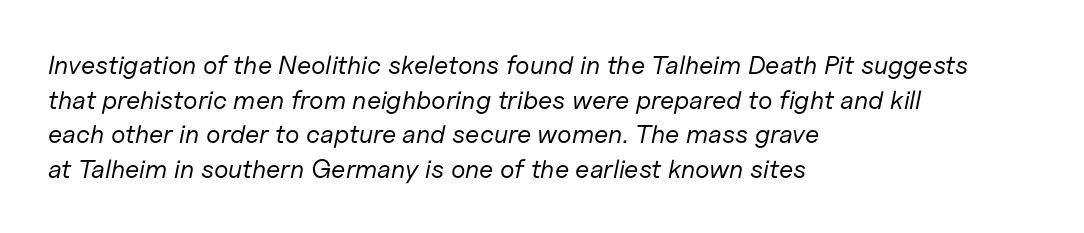
{"italic": "yes", "lean": "right", "slant_degrees": 11, "bold": "no", "underline": "no", "align": "left", "line_spacing": "normal", "line_spacing_ratio": 1.33, "letter_spacing": "normal", "letter_spacing_em": 0.0, "glyph_px": 26}
